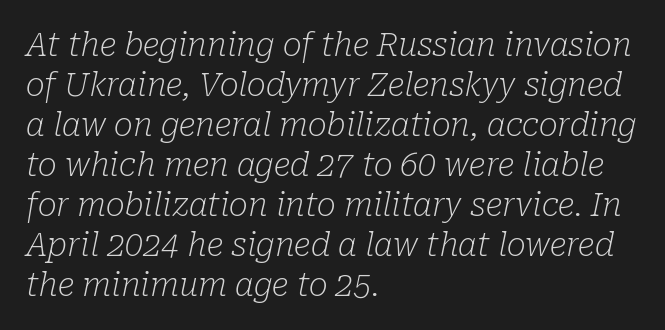
The image shows 32 px light serif type, italic (leaning right); set left-aligned, normal line spacing (1.25x), normal letter spacing, not underlined; low stroke contrast and a medium x-height.
